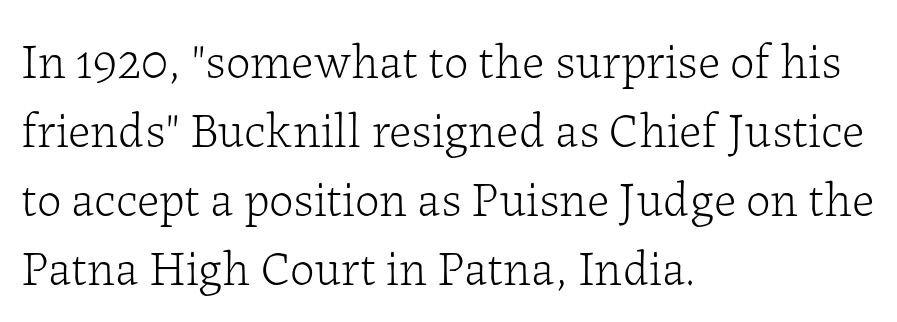
Q: Is the text bold? A: No.
Q: Is the text italic (slanted)? A: No, it is upright.
Q: Is the typeface a serif or a sans-serif typeface? A: Serif.
Q: Is the text underlined? A: No.
Q: How is the paragraph aligned? A: Left-aligned.
Q: Is the spacing between letters normal or unusually wide? A: Normal.
Q: Is the spacing between lines tight, normal or loose? A: Normal.
Q: Width (condensed, normal, or wide)? A: Normal.
Q: Stroke contrast? A: Low.
Q: x-height? A: Medium.
Q: Monospaced? A: No.
